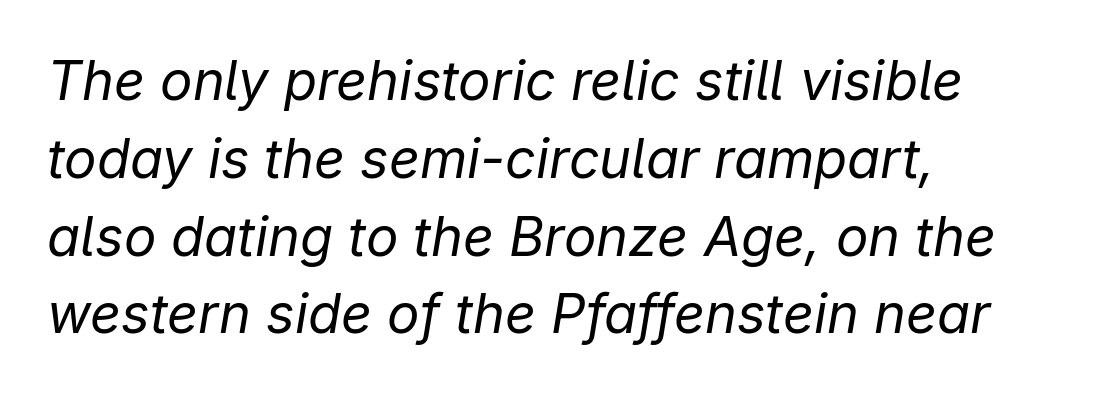
{"italic": "yes", "lean": "right", "slant_degrees": 9, "bold": "no", "weight": "regular", "width": "normal", "stroke_contrast": "low", "x_height": "medium", "monospaced": "no", "underline": "no", "align": "left", "line_spacing": "normal", "line_spacing_ratio": 1.44, "letter_spacing": "normal", "letter_spacing_em": 0.0, "glyph_px": 54}
